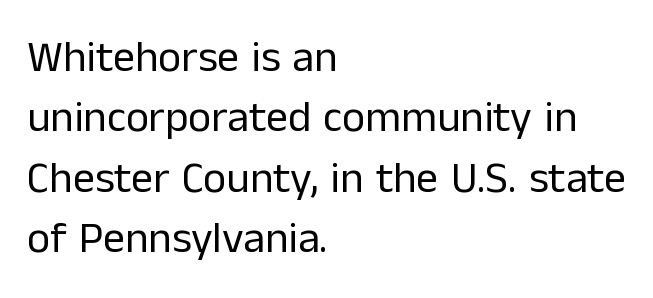
Q: Is the text bold? A: No.
Q: Is the text italic (slanted)? A: No, it is upright.
Q: Is the typeface a serif or a sans-serif typeface? A: Sans-serif.
Q: Is the text underlined? A: No.
Q: How is the paragraph aligned? A: Left-aligned.
Q: Is the spacing between letters normal or unusually wide? A: Normal.
Q: Is the spacing between lines tight, normal or loose? A: Normal.
Q: Width (condensed, normal, or wide)? A: Normal.
Q: Stroke contrast? A: Low.
Q: x-height? A: Medium.
Q: Monospaced? A: No.
